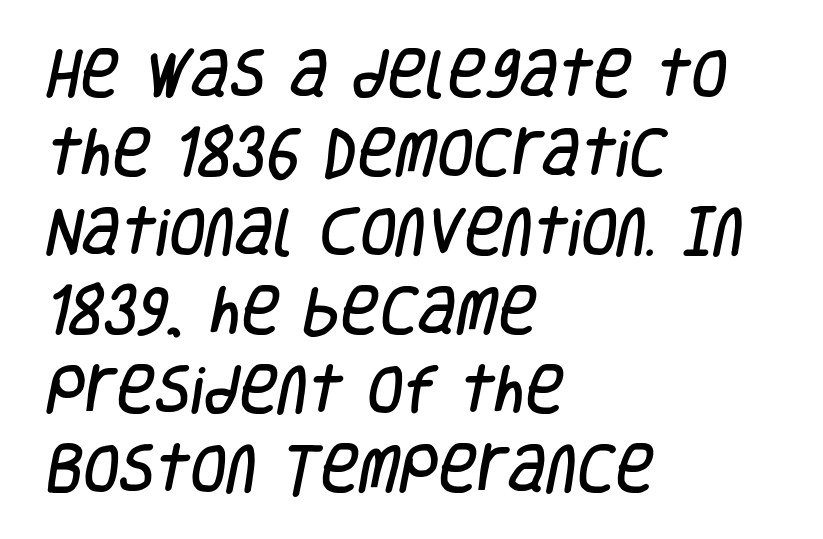
Words appear dense and cohesive because spacing is normal. The string is rendered with underlining switched off. Students, observe: this is what conventionally led text looks like. These lines are composed in type without serifs.
